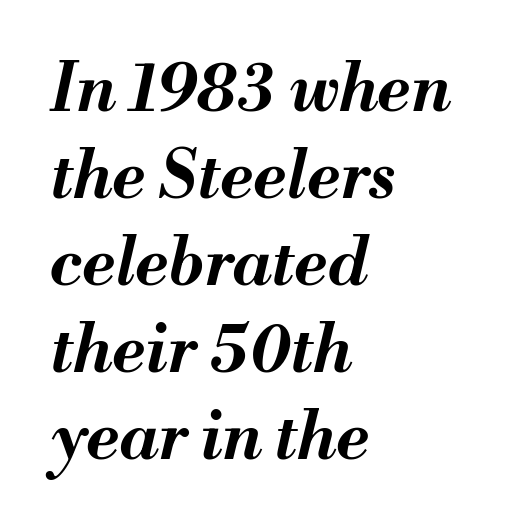
{"italic": "yes", "lean": "right", "slant_degrees": 13, "bold": "yes", "weight": "bold", "width": "normal", "stroke_contrast": "medium", "x_height": "small", "monospaced": "no", "underline": "no", "align": "left", "line_spacing": "normal", "line_spacing_ratio": 1.32, "letter_spacing": "normal", "letter_spacing_em": 0.0, "glyph_px": 66}
